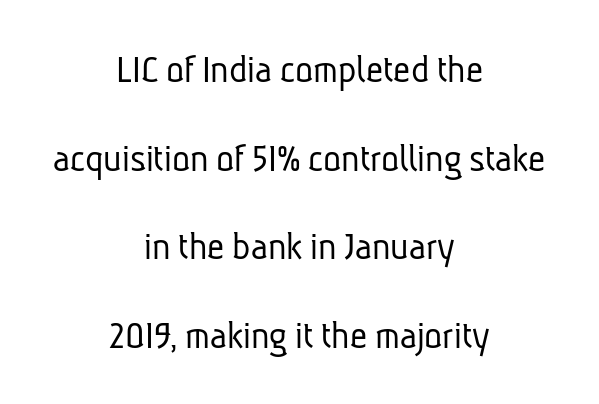
The image shows 42 px light, condensed sans-serif type; set centered, loose line spacing (2.11x), normal letter spacing, not underlined; low stroke contrast and a medium x-height.
